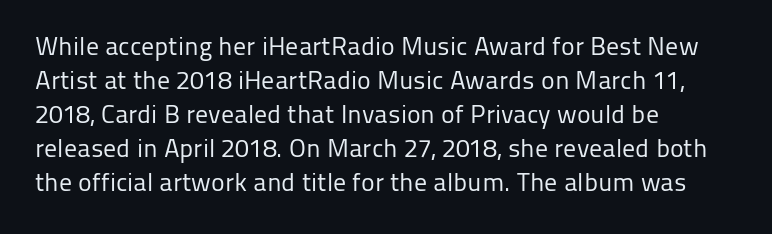
{"italic": "no", "bold": "no", "underline": "no", "align": "left", "line_spacing": "normal", "line_spacing_ratio": 1.31, "letter_spacing": "normal", "letter_spacing_em": 0.0, "glyph_px": 26}
